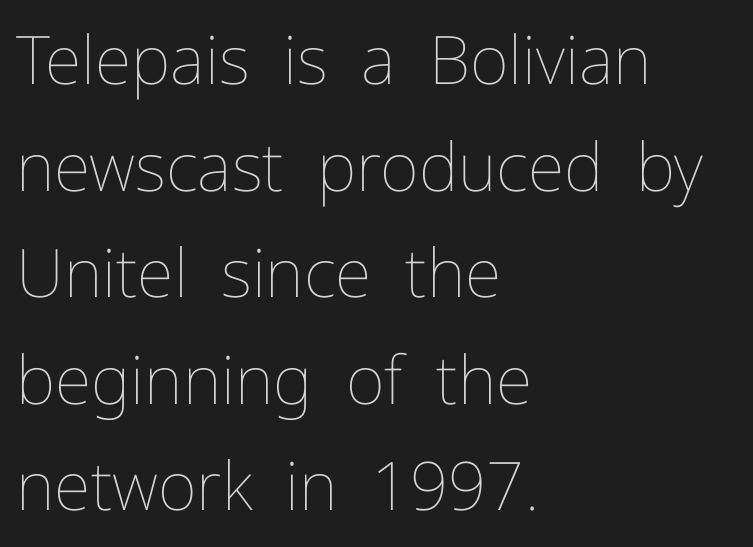
The image shows 67 px thin type, upright; set left-aligned, normal line spacing (1.59x), normal letter spacing, not underlined; low stroke contrast and a medium x-height.
